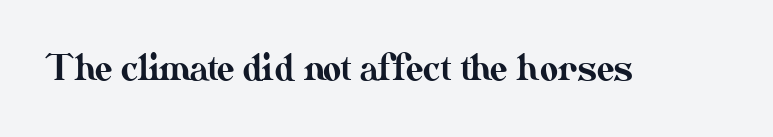
What stands out about the letter spacing? Nothing — it is the standard amount. These lines are rendered in a variable-pitch font. Posture: straight, roman, zero tilt. Nobody drew a line under any word here.
